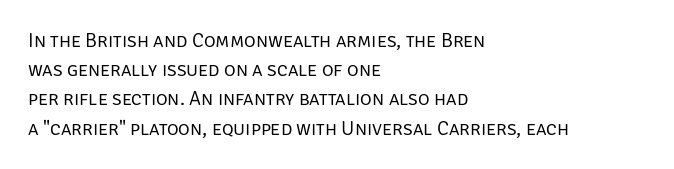
{"italic": "no", "bold": "no", "underline": "no", "align": "left", "line_spacing": "normal", "line_spacing_ratio": 1.46, "letter_spacing": "normal", "letter_spacing_em": 0.0, "glyph_px": 20}
